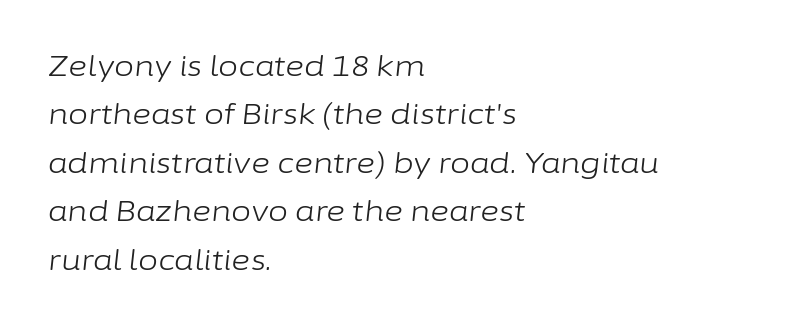
The image shows 29 px light type, italic (leaning right); set left-aligned, normal line spacing (1.67x), normal letter spacing, not underlined; low stroke contrast and a medium x-height.
